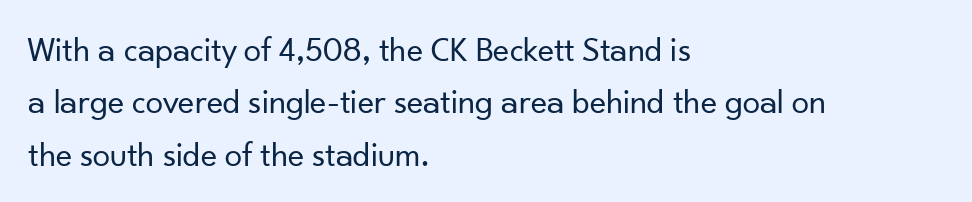
{"serif": "no", "italic": "no", "bold": "no", "weight": "regular", "width": "normal", "stroke_contrast": "low", "x_height": "small", "monospaced": "no", "underline": "no", "align": "left", "line_spacing": "normal", "line_spacing_ratio": 1.5, "letter_spacing": "normal", "letter_spacing_em": 0.0, "glyph_px": 35}
